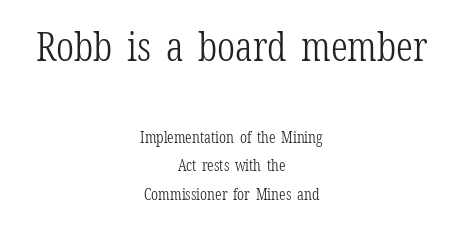
{"serif": "yes", "italic": "no", "bold": "no", "weight": "light", "width": "condensed", "stroke_contrast": "low", "x_height": "medium", "monospaced": "no", "underline": "no", "align": "center", "line_spacing_ratio": 1.8, "letter_spacing": "normal", "letter_spacing_em": 0.0, "larger_block": "first", "size_ratio": 2.56, "glyph_px": 41}
